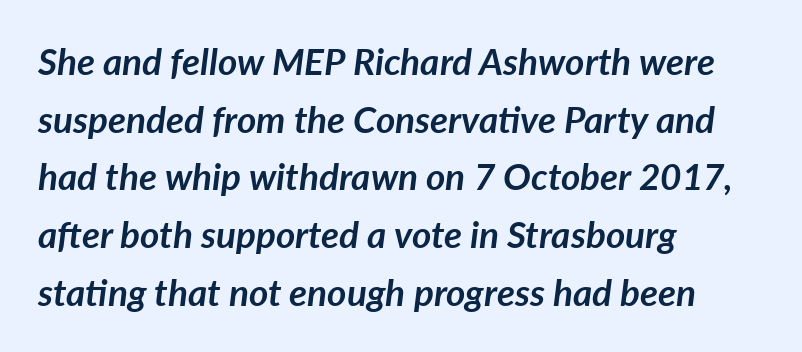
{"italic": "yes", "lean": "right", "slant_degrees": 7, "bold": "yes", "weight": "semibold", "width": "normal", "stroke_contrast": "low", "x_height": "medium", "monospaced": "no", "underline": "no", "align": "left", "line_spacing": "normal", "line_spacing_ratio": 1.56, "letter_spacing": "normal", "letter_spacing_em": 0.0, "glyph_px": 37}
